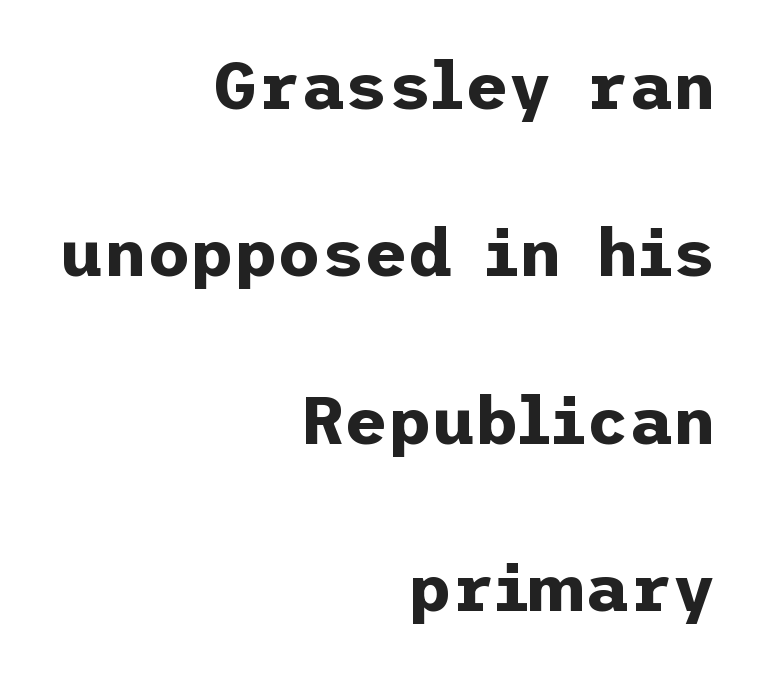
Q: Is the text bold? A: Yes.
Q: Is the text italic (slanted)? A: No, it is upright.
Q: Is the typeface a serif or a sans-serif typeface? A: Sans-serif.
Q: Is the text underlined? A: No.
Q: How is the paragraph aligned? A: Right-aligned.
Q: Is the spacing between letters normal or unusually wide? A: Normal.
Q: Is the spacing between lines tight, normal or loose? A: Loose.
Q: Width (condensed, normal, or wide)? A: Normal.
Q: Stroke contrast? A: Low.
Q: x-height? A: Medium.
